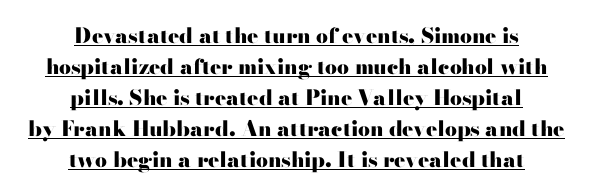
Q: Is the text bold? A: Yes.
Q: Is the text italic (slanted)? A: No, it is upright.
Q: Is the text underlined? A: Yes.
Q: How is the paragraph aligned? A: Centered.
Q: Is the spacing between letters normal or unusually wide? A: Normal.
Q: Is the spacing between lines tight, normal or loose? A: Normal.
